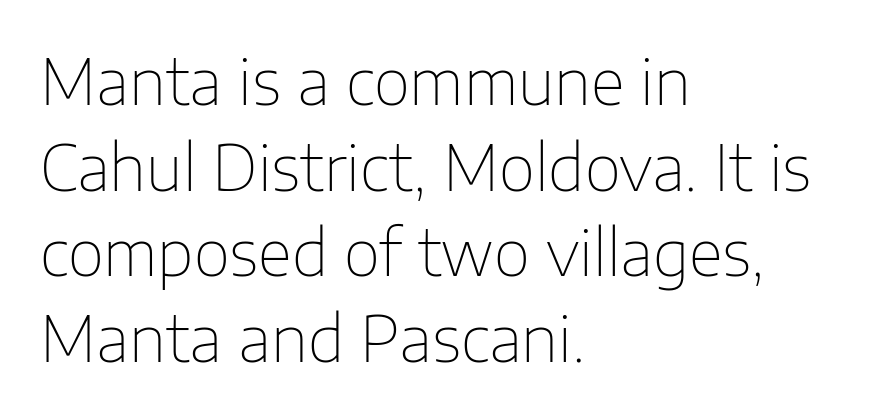
The image shows 63 px thin sans-serif type, upright; set left-aligned, normal line spacing (1.36x), normal letter spacing, not underlined; low stroke contrast and a medium x-height.
